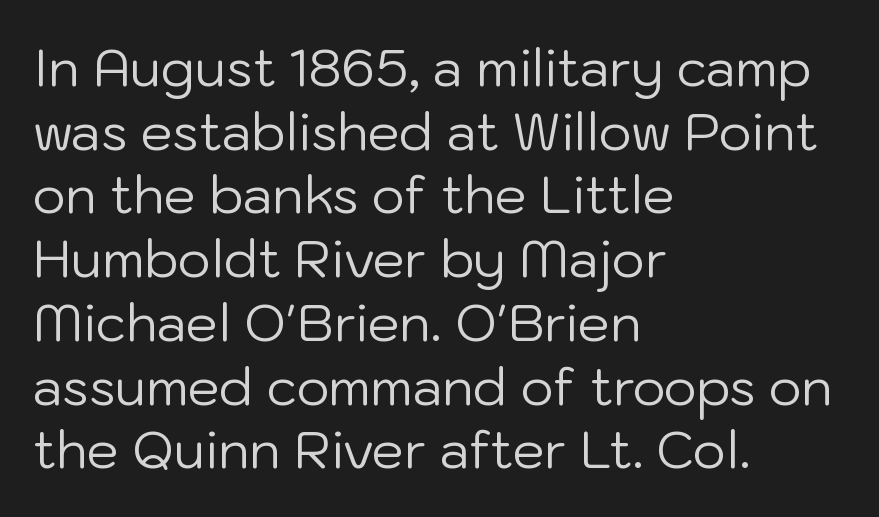
A classic flush-left, rag-right setting is used for this passage. Vertically, the passage feels balanced, rows spaced as you'd expect. Does the type have serifs? No, each stem ends abruptly. The type is set solid horizontally, with unmodified tracking. The foot of each line stays bare and open.
